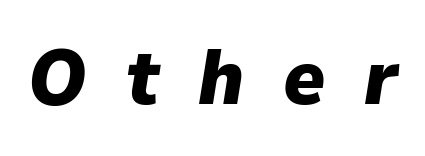
Q: Is the text bold? A: Yes.
Q: Is the text italic (slanted)? A: Yes, it leans right by about 9 degrees.
Q: Is the text underlined? A: No.
Q: Is the spacing between letters normal or unusually wide? A: Unusually wide.
Q: Width (condensed, normal, or wide)? A: Normal.
Q: Stroke contrast? A: Low.
Q: x-height? A: Medium.
Q: Monospaced? A: No.
